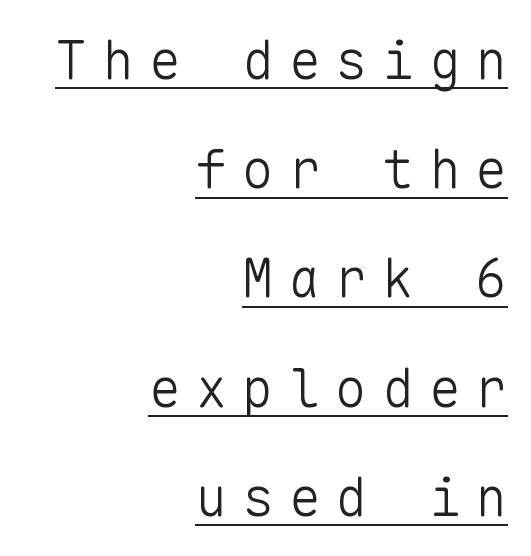
Q: Is the text bold? A: No.
Q: Is the text italic (slanted)? A: No, it is upright.
Q: Is the typeface a serif or a sans-serif typeface? A: Sans-serif.
Q: Is the text underlined? A: Yes.
Q: How is the paragraph aligned? A: Right-aligned.
Q: Is the spacing between letters normal or unusually wide? A: Unusually wide.
Q: Is the spacing between lines tight, normal or loose? A: Loose.
Q: Width (condensed, normal, or wide)? A: Normal.
Q: Stroke contrast? A: Low.
Q: x-height? A: Medium.
Q: Monospaced? A: Yes.
